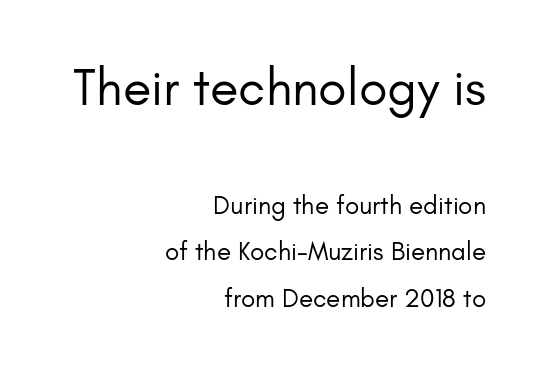
Weight: in the light-to-regular range. The strip under each line holds only bare page. The line texture is even and compact thanks to regular tracking. Looks like regular typesetting: each glyph gets only the width it needs.
